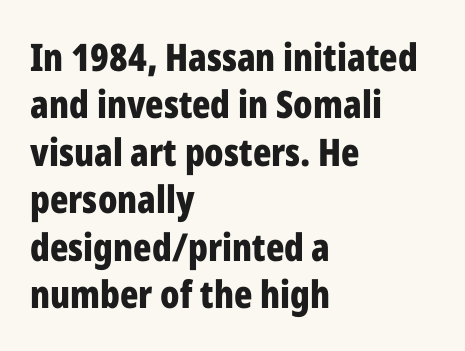
{"serif": "no", "italic": "no", "bold": "yes", "weight": "bold", "width": "condensed", "stroke_contrast": "low", "x_height": "medium", "monospaced": "no", "underline": "no", "align": "left", "line_spacing": "normal", "line_spacing_ratio": 1.25, "letter_spacing": "normal", "letter_spacing_em": 0.0, "glyph_px": 38}
